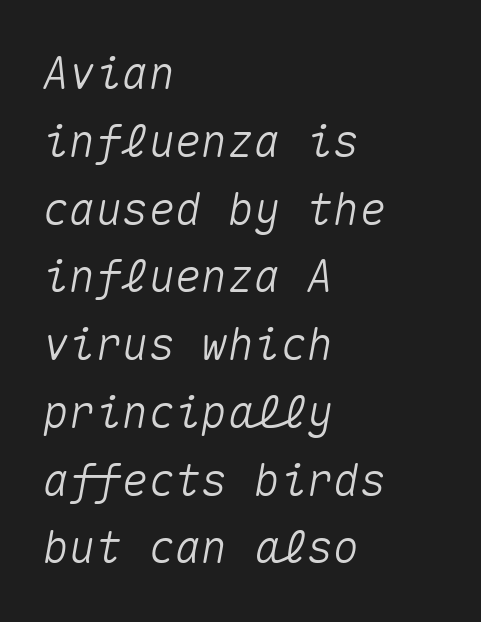
{"italic": "yes", "lean": "right", "slant_degrees": 10, "width": "normal", "stroke_contrast": "medium", "x_height": "medium", "monospaced": "yes", "underline": "no", "align": "left", "line_spacing": "normal", "line_spacing_ratio": 1.54, "letter_spacing": "normal", "letter_spacing_em": 0.0, "glyph_px": 44}
